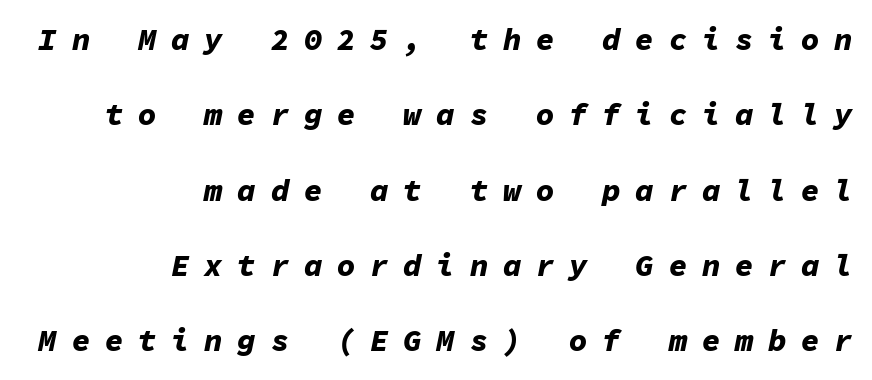
{"italic": "yes", "lean": "right", "slant_degrees": 11, "bold": "yes", "weight": "bold", "width": "normal", "stroke_contrast": "low", "x_height": "medium", "monospaced": "yes", "underline": "no", "align": "right", "line_spacing": "loose", "line_spacing_ratio": 2.43, "letter_spacing": "wide", "letter_spacing_em": 0.47, "glyph_px": 31}
